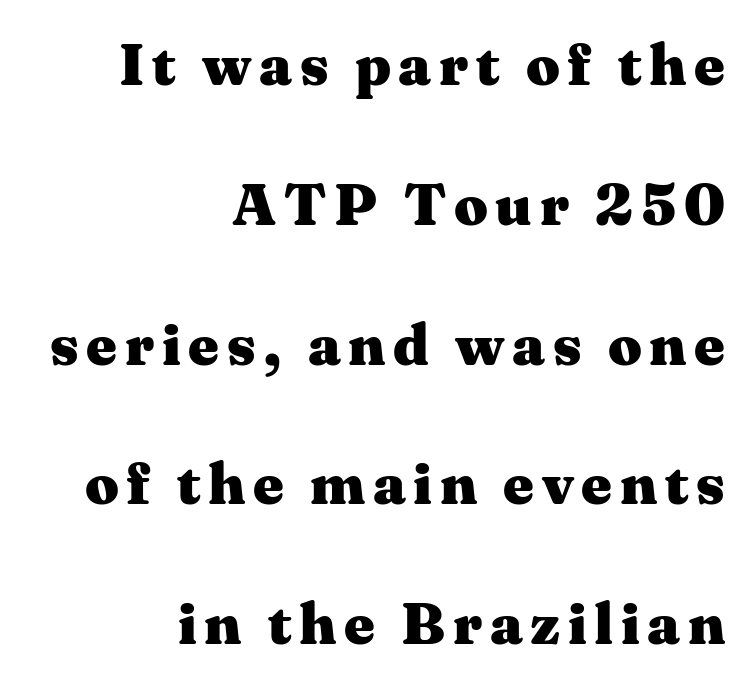
Q: Is the text bold? A: Yes.
Q: Is the text italic (slanted)? A: No, it is upright.
Q: Is the typeface a serif or a sans-serif typeface? A: Serif.
Q: Is the text underlined? A: No.
Q: How is the paragraph aligned? A: Right-aligned.
Q: Is the spacing between lines tight, normal or loose? A: Loose.
Q: Width (condensed, normal, or wide)? A: Wide.
Q: Stroke contrast? A: Medium.
Q: x-height? A: Medium.
Q: Monospaced? A: No.
